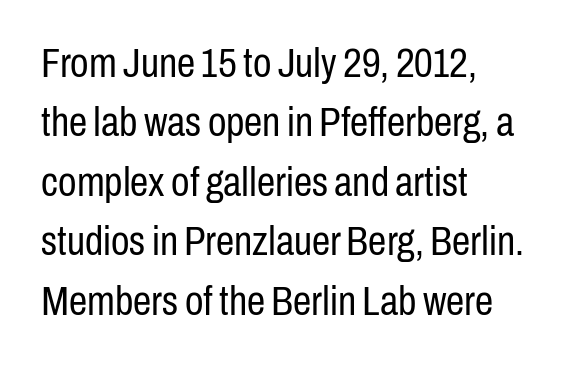
Q: Is the text bold? A: No.
Q: Is the text italic (slanted)? A: No, it is upright.
Q: Is the typeface a serif or a sans-serif typeface? A: Sans-serif.
Q: Is the text underlined? A: No.
Q: How is the paragraph aligned? A: Left-aligned.
Q: Is the spacing between letters normal or unusually wide? A: Normal.
Q: Is the spacing between lines tight, normal or loose? A: Normal.
Q: Width (condensed, normal, or wide)? A: Condensed.
Q: Stroke contrast? A: Low.
Q: x-height? A: Medium.
Q: Monospaced? A: No.
